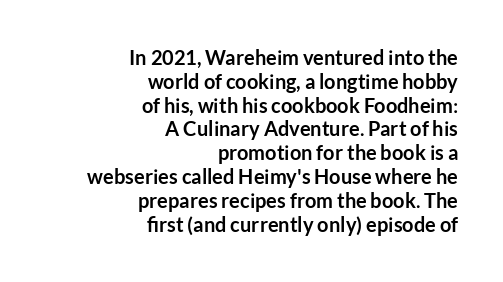
Q: Is the text bold? A: Yes.
Q: Is the text italic (slanted)? A: No, it is upright.
Q: Is the text underlined? A: No.
Q: How is the paragraph aligned? A: Right-aligned.
Q: Is the spacing between letters normal or unusually wide? A: Normal.
